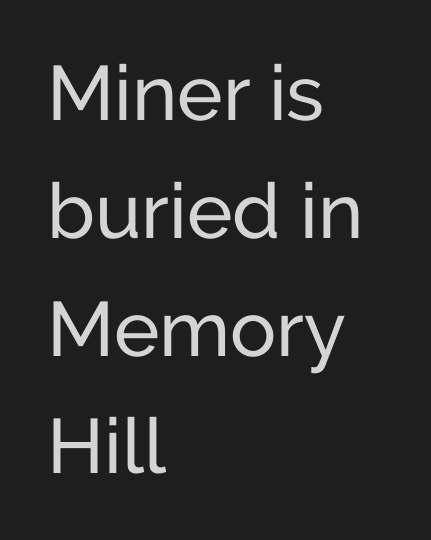
{"serif": "no", "italic": "no", "width": "normal", "stroke_contrast": "low", "x_height": "medium", "monospaced": "no", "underline": "no", "align": "left", "line_spacing": "normal", "line_spacing_ratio": 1.53, "letter_spacing": "normal", "letter_spacing_em": 0.0, "glyph_px": 77}
